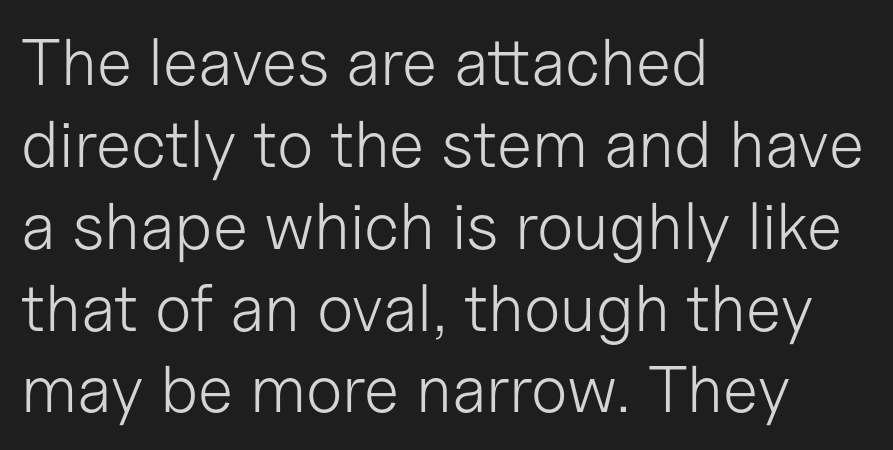
Designer's note — italics off, roman on. The typeface has the unassuming heft of standard copy or less. The paragraph has a hard left edge and a soft right edge. The rendering shows plain stroke endings on the letterforms — a sans-serif design.
